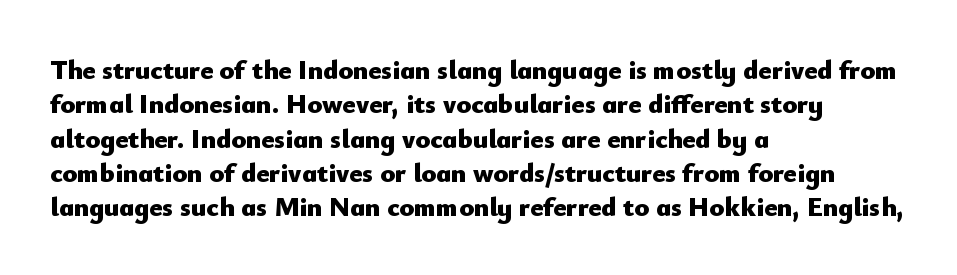
Q: Is the text bold? A: Yes.
Q: Is the text italic (slanted)? A: No, it is upright.
Q: Is the text underlined? A: No.
Q: How is the paragraph aligned? A: Left-aligned.
Q: Is the spacing between letters normal or unusually wide? A: Normal.
Q: Is the spacing between lines tight, normal or loose? A: Normal.
